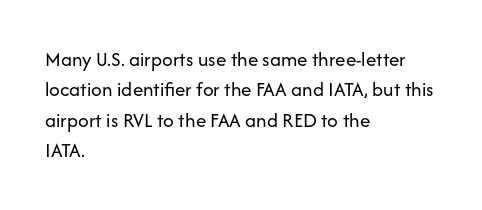
Q: Is the text bold? A: No.
Q: Is the text italic (slanted)? A: No, it is upright.
Q: Is the text underlined? A: No.
Q: How is the paragraph aligned? A: Left-aligned.
Q: Is the spacing between letters normal or unusually wide? A: Normal.
Q: Is the spacing between lines tight, normal or loose? A: Normal.
